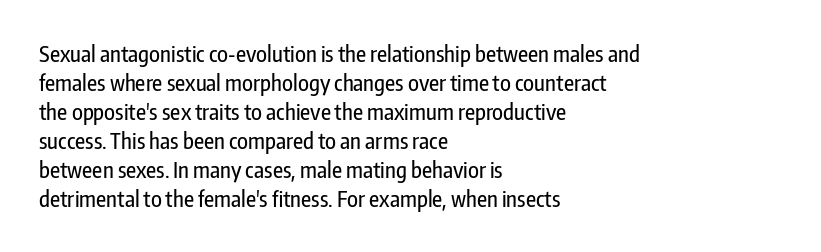
Q: Is the text italic (slanted)? A: No, it is upright.
Q: Is the text underlined? A: No.
Q: How is the paragraph aligned? A: Left-aligned.
Q: Is the spacing between letters normal or unusually wide? A: Normal.
Q: Is the spacing between lines tight, normal or loose? A: Normal.
